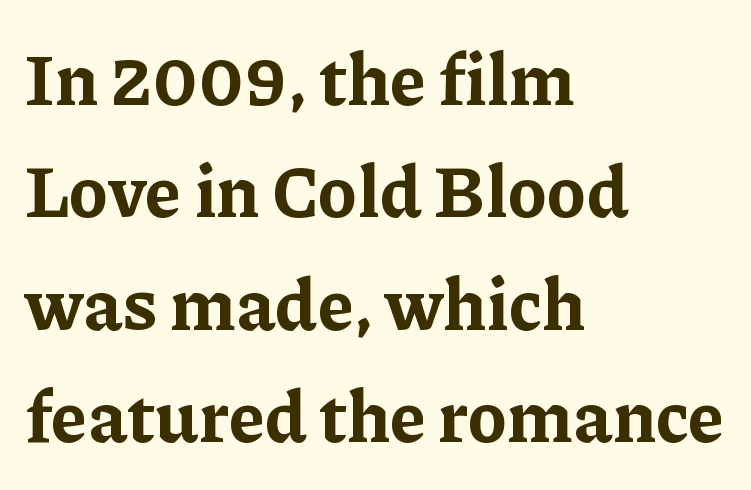
The image shows 72 px bold serif type, upright; set left-aligned, normal line spacing (1.56x), normal letter spacing, not underlined; low stroke contrast and a medium x-height.
